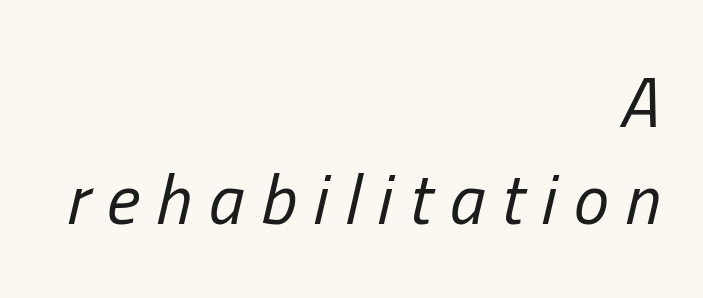
The image shows 71 px regular-weight, condensed type, italic (leaning right); set right-aligned, normal line spacing (1.36x), unusually wide letter spacing (+0.24 em), not underlined; low stroke contrast and a medium x-height.
